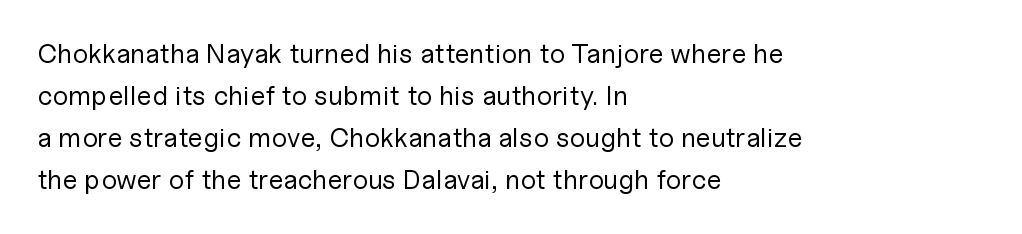
Q: Is the text bold? A: No.
Q: Is the text italic (slanted)? A: No, it is upright.
Q: Is the text underlined? A: No.
Q: How is the paragraph aligned? A: Left-aligned.
Q: Is the spacing between letters normal or unusually wide? A: Normal.
Q: Is the spacing between lines tight, normal or loose? A: Normal.
